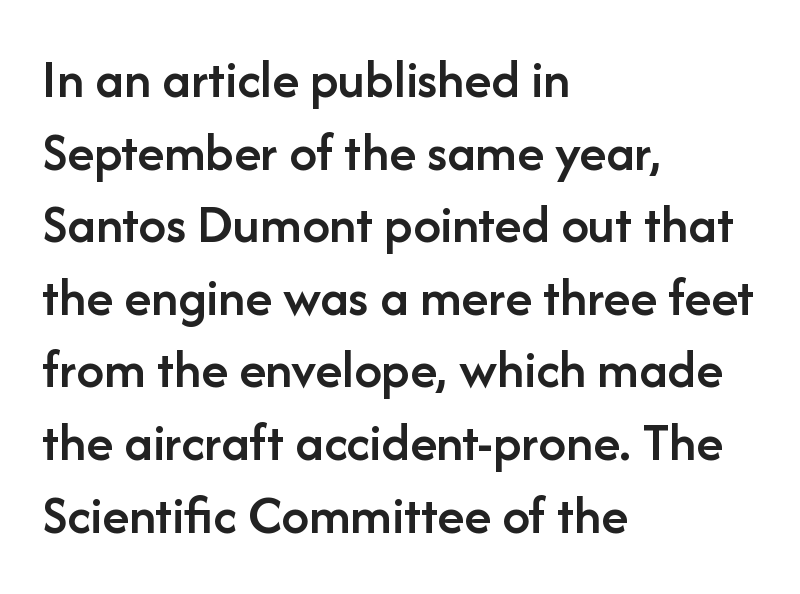
Each word holds together tightly as a unit, with standard inter-letter gaps. The rendering anchors every line to the left-hand side. Nope, no serifs anywhere on these letters. Interline gaps are of average width in this sample. You can tell it's not italic because the verticals are truly vertical. Set as a demibold, roughly 600 on the weight scale.
